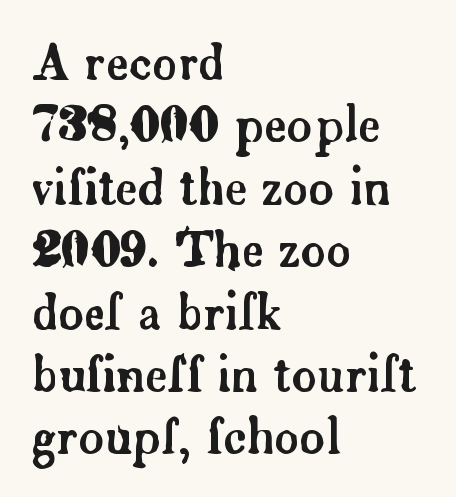
These lines sit exactly where default settings would place them. The paragraph has a hard left edge and a soft right edge. Each letter keeps its own natural width here, so spacing adapts to shape. Font category for this specimen: serif. Only glyphs here, with clear space below each row. The rendering keeps characters at their native spacing.
